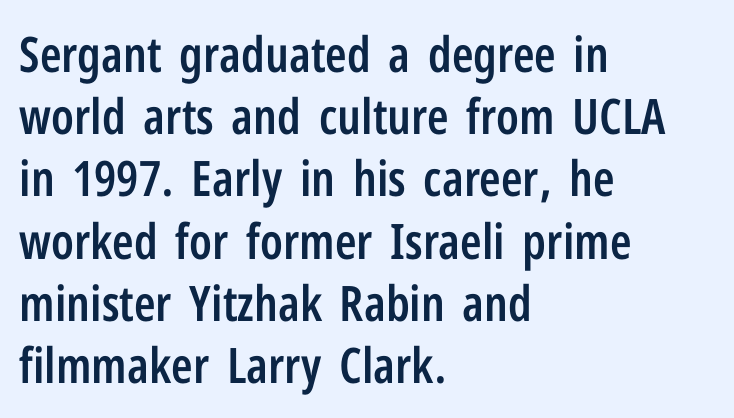
{"serif": "no", "italic": "no", "bold": "semi", "weight": "semibold", "width": "condensed", "stroke_contrast": "low", "x_height": "medium", "monospaced": "no", "underline": "no", "align": "left", "line_spacing": "normal", "line_spacing_ratio": 1.27, "letter_spacing": "normal", "letter_spacing_em": 0.0, "glyph_px": 49}
